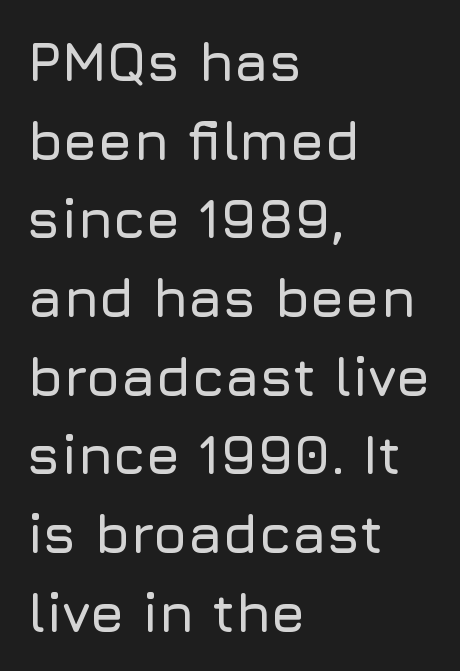
{"serif": "no", "italic": "no", "width": "normal", "stroke_contrast": "low", "x_height": "medium", "monospaced": "no", "underline": "no", "align": "left", "line_spacing": "normal", "line_spacing_ratio": 1.43, "letter_spacing": "normal", "letter_spacing_em": 0.0, "glyph_px": 55}
